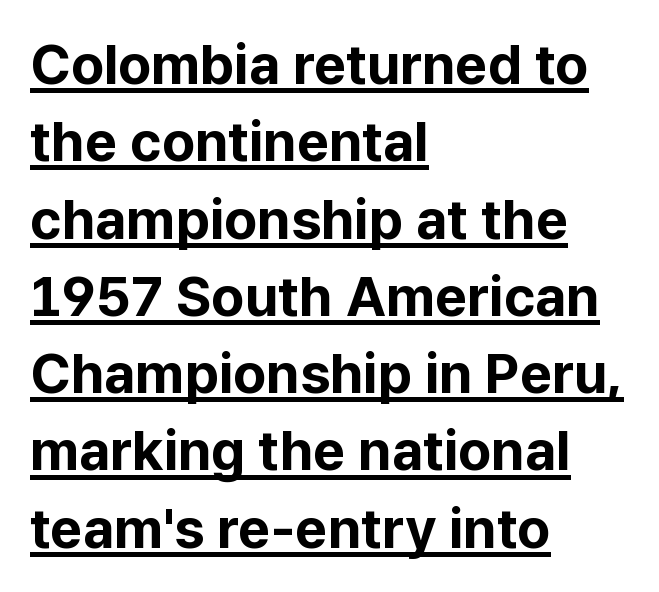
Q: Is the text bold? A: Yes.
Q: Is the text italic (slanted)? A: No, it is upright.
Q: Is the typeface a serif or a sans-serif typeface? A: Sans-serif.
Q: Is the text underlined? A: Yes.
Q: How is the paragraph aligned? A: Left-aligned.
Q: Is the spacing between letters normal or unusually wide? A: Normal.
Q: Is the spacing between lines tight, normal or loose? A: Normal.
Q: Width (condensed, normal, or wide)? A: Normal.
Q: Stroke contrast? A: Low.
Q: x-height? A: Medium.
Q: Monospaced? A: No.
